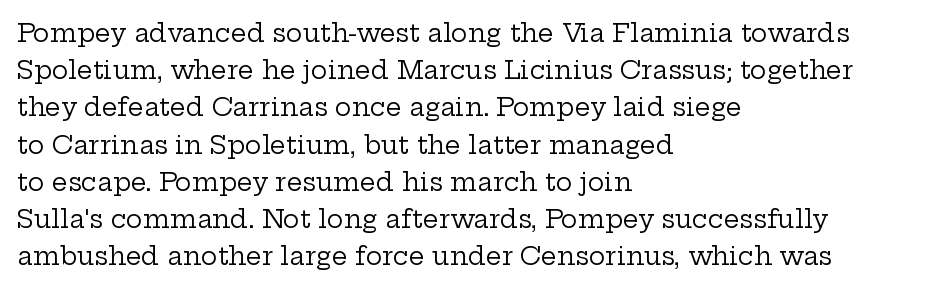
The image shows 25 px text type, upright; set left-aligned, normal line spacing (1.49x), normal letter spacing, not underlined.
